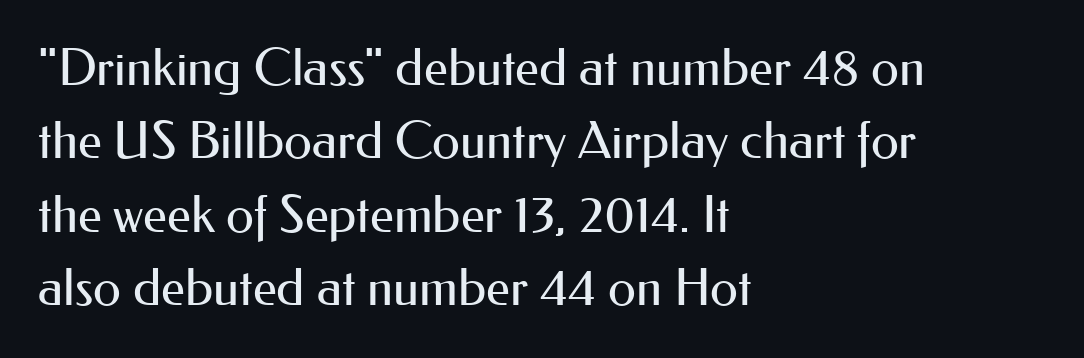
Q: Is the text bold? A: No.
Q: Is the text italic (slanted)? A: No, it is upright.
Q: Is the typeface a serif or a sans-serif typeface? A: Sans-serif.
Q: Is the text underlined? A: No.
Q: How is the paragraph aligned? A: Left-aligned.
Q: Is the spacing between letters normal or unusually wide? A: Normal.
Q: Is the spacing between lines tight, normal or loose? A: Normal.
Q: Width (condensed, normal, or wide)? A: Normal.
Q: Stroke contrast? A: Medium.
Q: x-height? A: Small.
Q: Monospaced? A: No.
